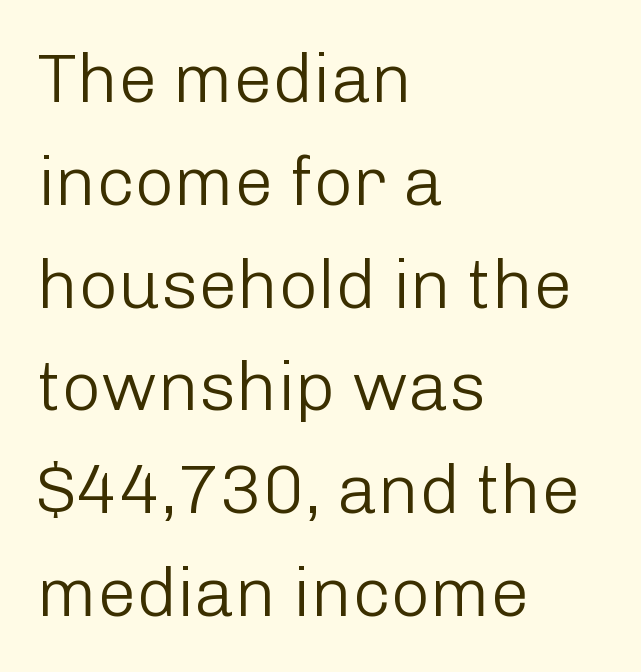
{"serif": "no", "italic": "no", "bold": "no", "weight": "light", "width": "normal", "stroke_contrast": "low", "x_height": "medium", "monospaced": "no", "underline": "no", "align": "left", "line_spacing": "normal", "line_spacing_ratio": 1.49, "letter_spacing": "normal", "letter_spacing_em": 0.0, "glyph_px": 69}
